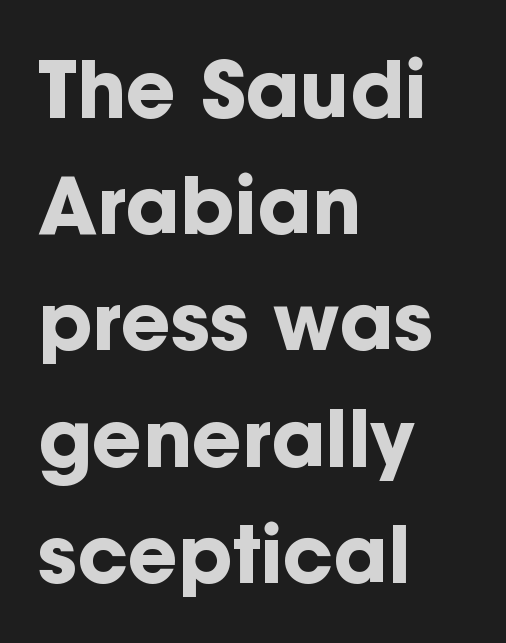
A dark, heavy texture on the line: the type is bold. The axis of the letterforms is exactly vertical. You can tell from the bare stems that sans-serif type was used. No extra tracking has been applied to these lines. Quick note: underline off. Compared with a centered layout, this one pins lines to the left instead.
